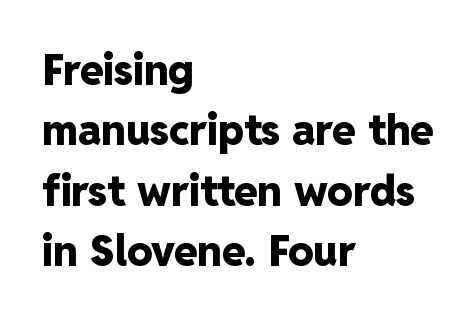
The image shows 42 px heavy sans-serif type, upright; set left-aligned, normal line spacing (1.44x), normal letter spacing, not underlined; low stroke contrast and a medium x-height.
